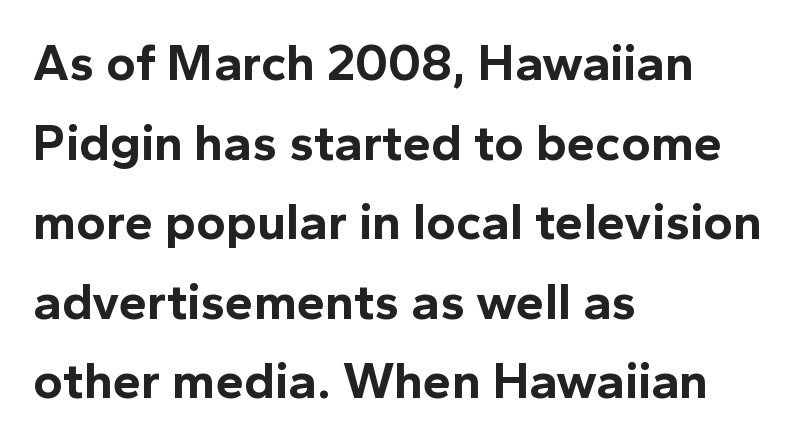
Q: Is the text bold? A: Yes.
Q: Is the text italic (slanted)? A: No, it is upright.
Q: Is the typeface a serif or a sans-serif typeface? A: Sans-serif.
Q: Is the text underlined? A: No.
Q: How is the paragraph aligned? A: Left-aligned.
Q: Is the spacing between letters normal or unusually wide? A: Normal.
Q: Is the spacing between lines tight, normal or loose? A: Normal.
Q: Width (condensed, normal, or wide)? A: Normal.
Q: x-height? A: Medium.
Q: Monospaced? A: No.
